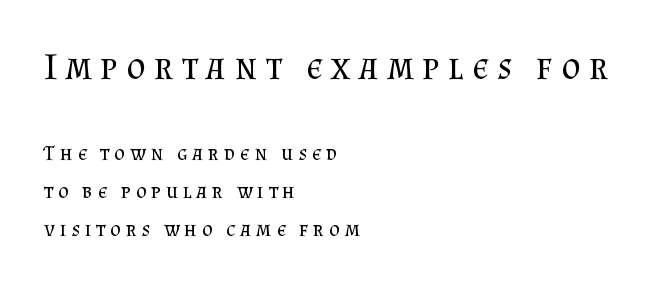
{"serif": "yes", "italic": "no", "bold": "no", "weight": "regular", "width": "normal", "stroke_contrast": "medium", "x_height": "small", "monospaced": "no", "underline": "no", "align": "left", "line_spacing_ratio": 1.8, "letter_spacing": "wide", "letter_spacing_em": 0.23, "larger_block": "first", "size_ratio": 1.76, "glyph_px": 37}
